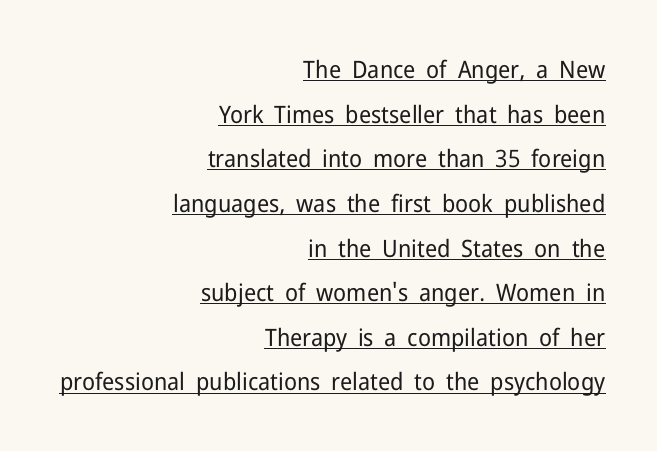
Q: Is the text bold? A: No.
Q: Is the text italic (slanted)? A: No, it is upright.
Q: Is the text underlined? A: Yes.
Q: How is the paragraph aligned? A: Right-aligned.
Q: Is the spacing between letters normal or unusually wide? A: Normal.
